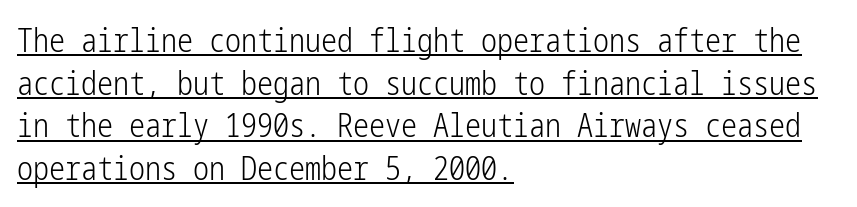
{"serif": "no", "italic": "no", "bold": "no", "weight": "light", "width": "condensed", "stroke_contrast": "low", "x_height": "medium", "underline": "yes", "align": "left", "line_spacing": "normal", "line_spacing_ratio": 1.33, "letter_spacing": "normal", "letter_spacing_em": 0.0, "glyph_px": 32}
